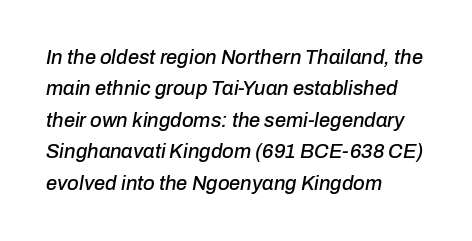
{"italic": "yes", "lean": "right", "slant_degrees": 10, "underline": "no", "align": "left", "line_spacing": "normal", "line_spacing_ratio": 1.57, "letter_spacing": "normal", "letter_spacing_em": 0.0, "glyph_px": 20}
